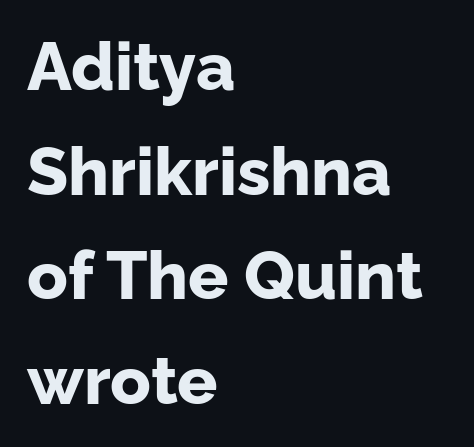
The image shows 67 px bold sans-serif type, upright; set left-aligned, normal line spacing (1.56x), normal letter spacing, not underlined; low stroke contrast and a medium x-height.
